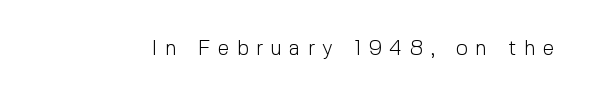
{"italic": "no", "bold": "no", "underline": "no", "letter_spacing": "wide", "letter_spacing_em": 0.35, "glyph_px": 21}
